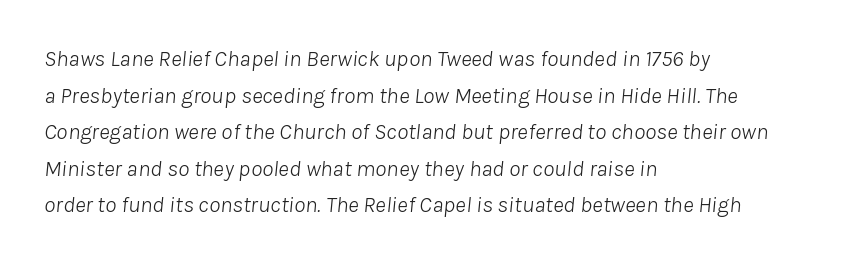
The image shows 23 px text type, italic (leaning right); set left-aligned, normal line spacing (1.59x), normal letter spacing, not underlined.
